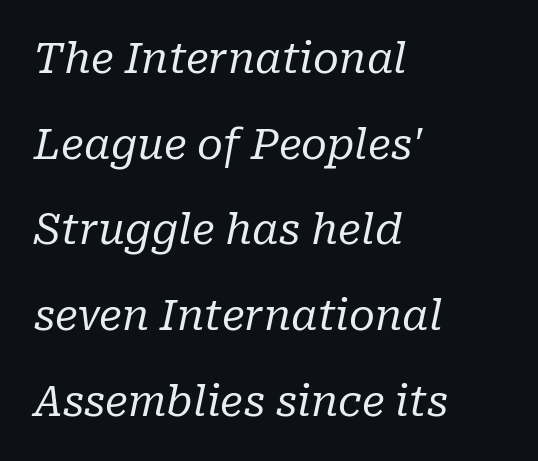
{"serif": "yes", "italic": "yes", "lean": "right", "slant_degrees": 10, "bold": "no", "weight": "regular", "width": "normal", "stroke_contrast": "low", "x_height": "medium", "monospaced": "no", "underline": "no", "align": "left", "line_spacing": "loose", "line_spacing_ratio": 2.04, "letter_spacing": "normal", "letter_spacing_em": 0.0, "glyph_px": 42}
